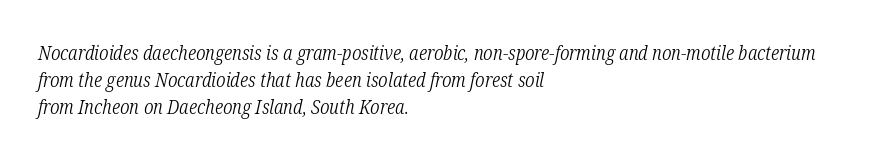
{"italic": "yes", "lean": "right", "slant_degrees": 12, "bold": "no", "underline": "no", "align": "left", "line_spacing": "normal", "line_spacing_ratio": 1.34, "letter_spacing": "normal", "letter_spacing_em": 0.0, "glyph_px": 20}
